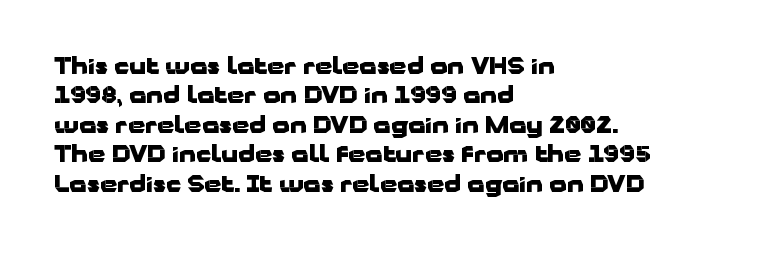
{"italic": "no", "bold": "yes", "underline": "no", "align": "left", "line_spacing": "normal", "line_spacing_ratio": 1.34, "letter_spacing": "normal", "letter_spacing_em": 0.0, "glyph_px": 22}
